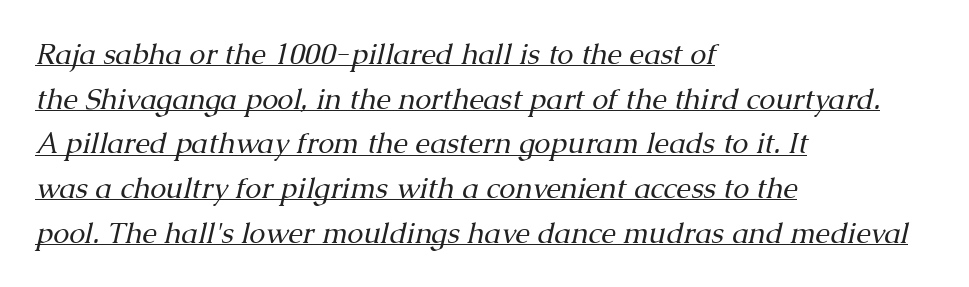
The image shows 29 px regular-weight serif type, italic (leaning right); set left-aligned, normal line spacing (1.54x), normal letter spacing, underlined; medium stroke contrast and a medium x-height.
